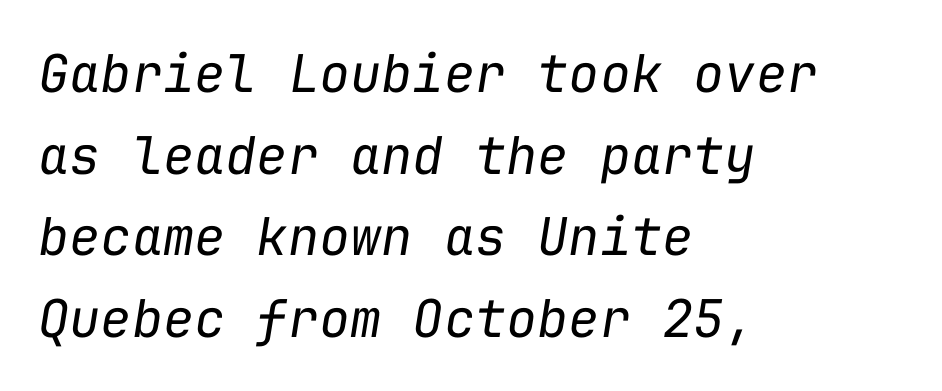
This block has exactly the height ordinary leading produces. Fixed-width glyphs throughout — classic coding-font behaviour. The letters look calm and open, with moderate or lighter stems. The gaps between neighbouring characters are ordinary and unremarkable. The compositor pushed each line to the left boundary.
